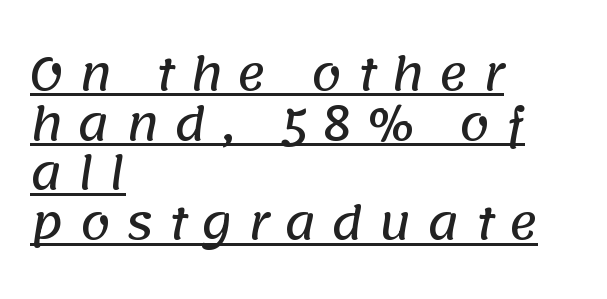
Q: Is the typeface a serif or a sans-serif typeface? A: Sans-serif.
Q: Is the text underlined? A: Yes.
Q: How is the paragraph aligned? A: Left-aligned.
Q: Is the spacing between letters normal or unusually wide? A: Unusually wide.
Q: Is the spacing between lines tight, normal or loose? A: Tight.
Q: Width (condensed, normal, or wide)? A: Normal.
Q: Stroke contrast? A: Low.
Q: x-height? A: Large.
Q: Monospaced? A: No.
